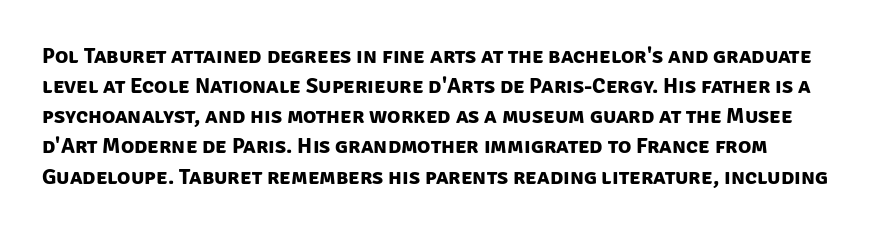
The image shows 22 px bold type; set normal line spacing (1.37x), normal letter spacing, not underlined.
